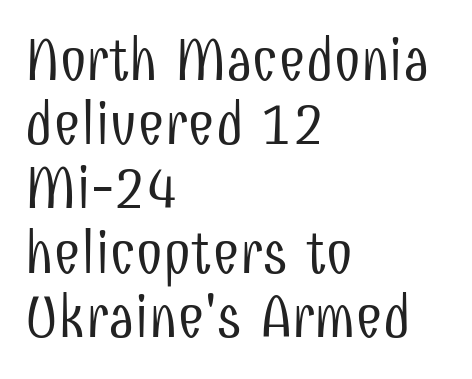
Stems and bowls with no extra thickness — not bold. Does extra space separate the letters? No, they use regular spacing. Leading: reduced. This sample uses a sans-serif face. The glyphs are unaccompanied by any horizontal stroke below them.
